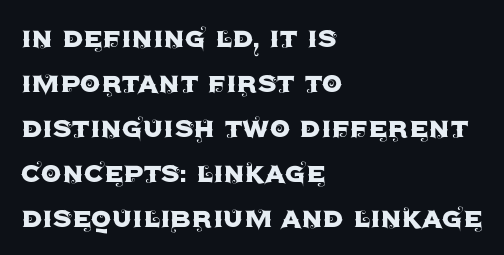
The image shows 33 px sans-serif type, upright; set left-aligned, normal line spacing (1.36x), normal letter spacing, not underlined; a large x-height.
